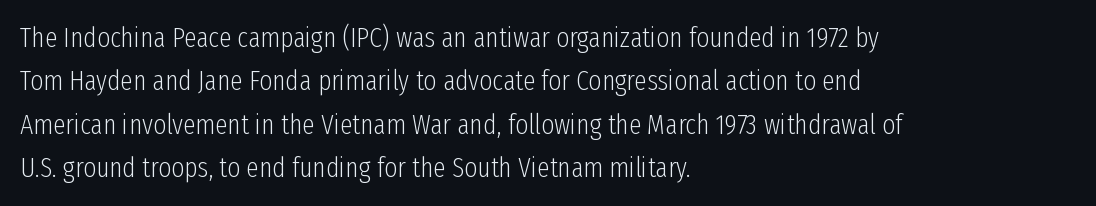
The image shows 28 px light, condensed sans-serif type, upright; set left-aligned, normal line spacing (1.55x), normal letter spacing, not underlined; low stroke contrast and a medium x-height.
